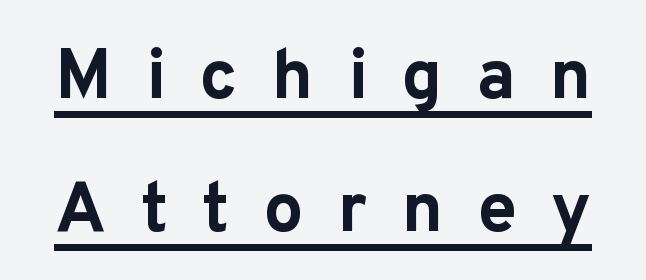
{"serif": "no", "italic": "no", "bold": "yes", "weight": "bold", "width": "normal", "stroke_contrast": "low", "x_height": "medium", "monospaced": "no", "underline": "yes", "line_spacing": "loose", "line_spacing_ratio": 1.9, "letter_spacing": "wide", "letter_spacing_em": 0.49, "glyph_px": 70}
